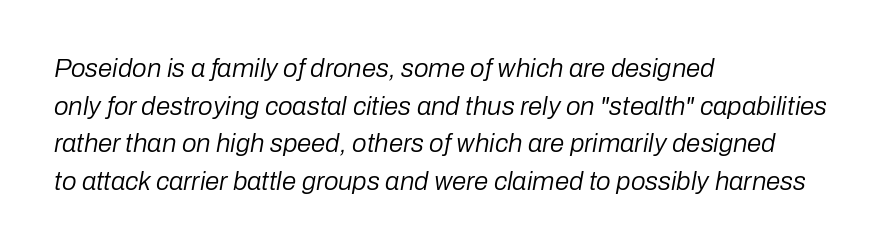
Q: Is the text bold? A: No.
Q: Is the text italic (slanted)? A: Yes, it leans right by about 10 degrees.
Q: Is the text underlined? A: No.
Q: How is the paragraph aligned? A: Left-aligned.
Q: Is the spacing between letters normal or unusually wide? A: Normal.
Q: Is the spacing between lines tight, normal or loose? A: Normal.
